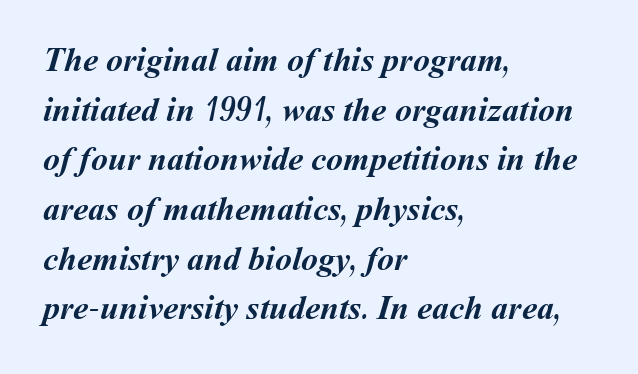
Note the varied advance widths — an 'i' is clearly narrower than an 'm'. What stands out about the letter spacing? Nothing — it is the standard amount. The gap between lines stays unmarked. A classic flush-left, rag-right setting is used for this passage.
